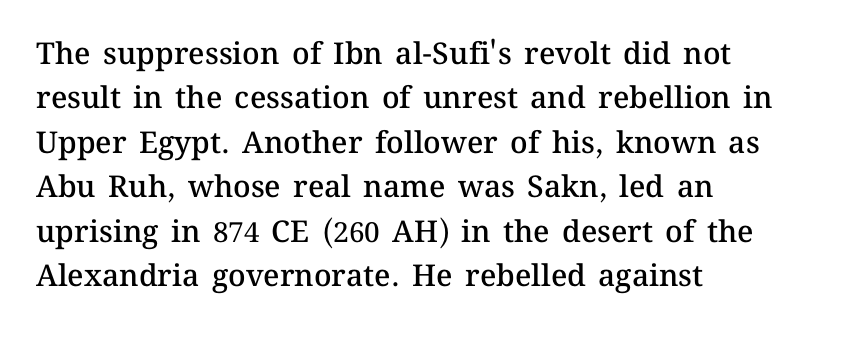
Character widths vary here, with narrow letters taking less room than wide ones. The compositor pushed each line to the left boundary. How would I describe the line gaps? Plain and ordinary. Here the glyphs are tracked normally, forming tight word shapes. A bare baseline throughout the passage. Every letter is mildly thick-stroked: semibold rather than bold.
